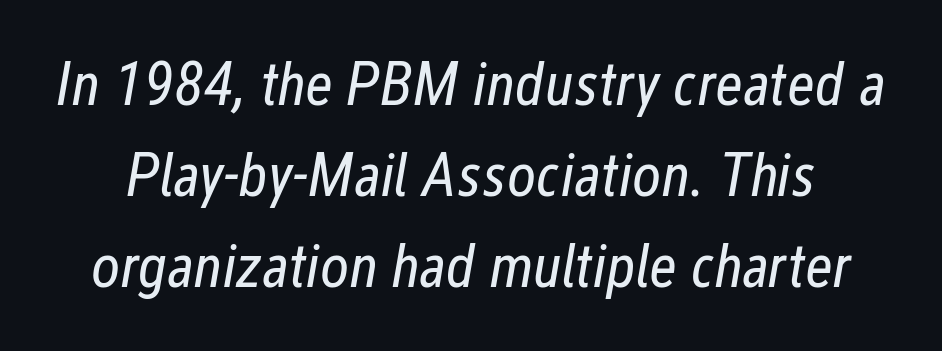
{"italic": "yes", "lean": "right", "slant_degrees": 12, "bold": "no", "weight": "regular", "width": "condensed", "stroke_contrast": "low", "x_height": "medium", "monospaced": "no", "underline": "no", "line_spacing": "normal", "line_spacing_ratio": 1.47, "letter_spacing": "normal", "letter_spacing_em": 0.0, "glyph_px": 62}
